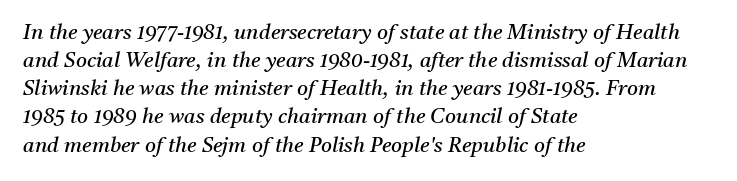
The image shows 21 px text type, italic (leaning right); set left-aligned, normal line spacing (1.34x), normal letter spacing, not underlined.
